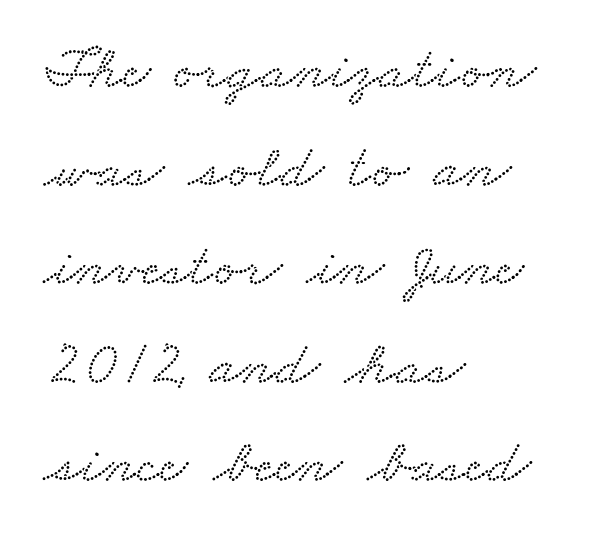
Q: Is the typeface a serif or a sans-serif typeface? A: Serif.
Q: Is the text underlined? A: No.
Q: How is the paragraph aligned? A: Left-aligned.
Q: Is the spacing between letters normal or unusually wide? A: Normal.
Q: Is the spacing between lines tight, normal or loose? A: Normal.
Q: Width (condensed, normal, or wide)? A: Wide.
Q: Stroke contrast? A: Low.
Q: x-height? A: Small.
Q: Monospaced? A: No.
